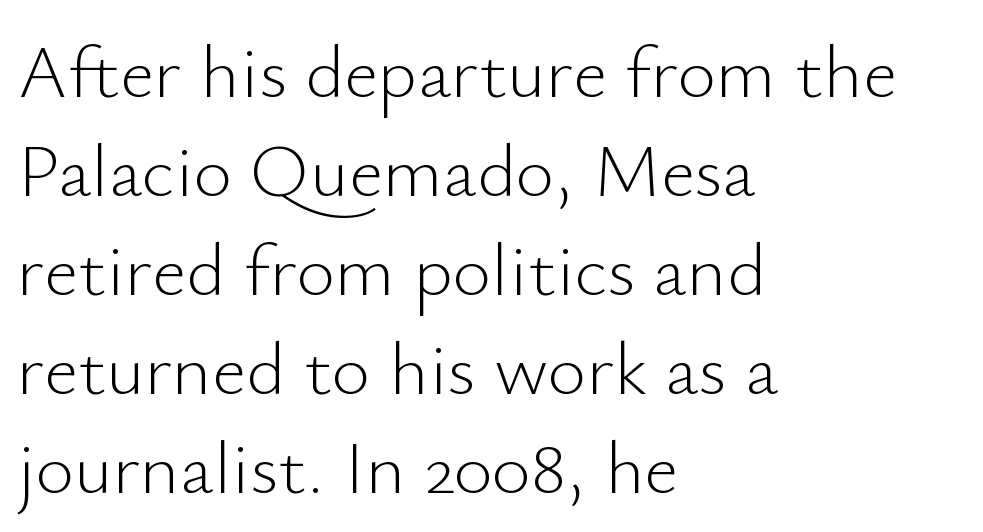
This is roman type, the default non-slanted kind. The rendering uses natural spacing where letterforms have individual widths. Line beginnings align vertically; line endings do not. Think standard paragraph weight, or any step lighter than that.
